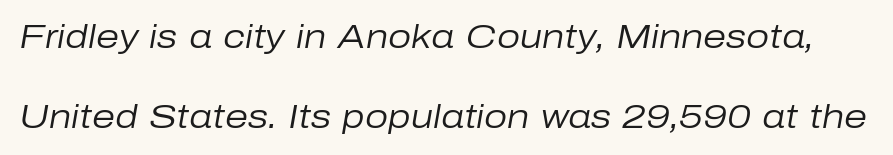
The image shows 33 px regular-weight type, italic (leaning right); set loose line spacing (2.43x), normal letter spacing, not underlined; low stroke contrast and a medium x-height.
